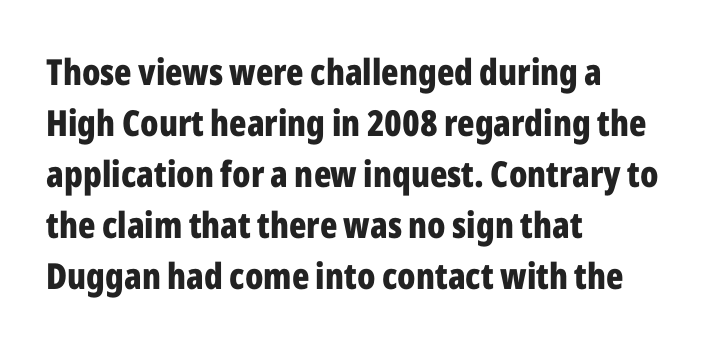
{"serif": "no", "italic": "no", "bold": "yes", "weight": "bold", "width": "condensed", "stroke_contrast": "low", "x_height": "medium", "monospaced": "no", "underline": "no", "align": "left", "line_spacing": "normal", "line_spacing_ratio": 1.42, "letter_spacing": "normal", "letter_spacing_em": 0.0, "glyph_px": 36}
